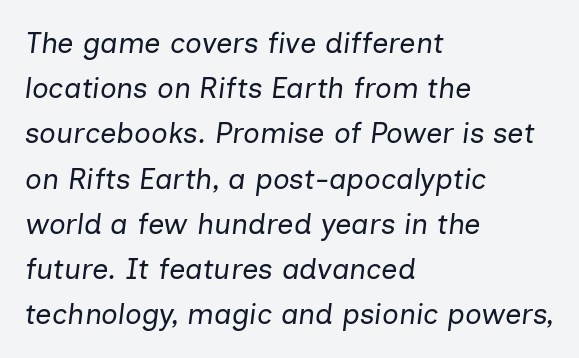
The passage shown leans; its letterforms are oblique. Descender tails drop into unmarked territory. The face used here is proportionally spaced, like ordinary book or web type. The gaps between neighbouring characters are ordinary and unremarkable. Stroke mass is kept to a normal reading level or below. The vertical gap from one line to the next is medium.
